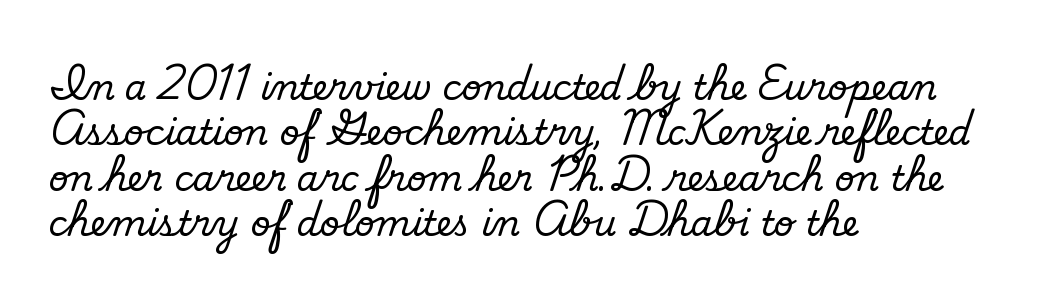
Looks like regular typesetting: each glyph gets only the width it needs. The setting favours the left margin, as ordinary paragraphs usually do. Each row of text sits above clean, open space. What kind of face is this? One without serifs — a sans.
